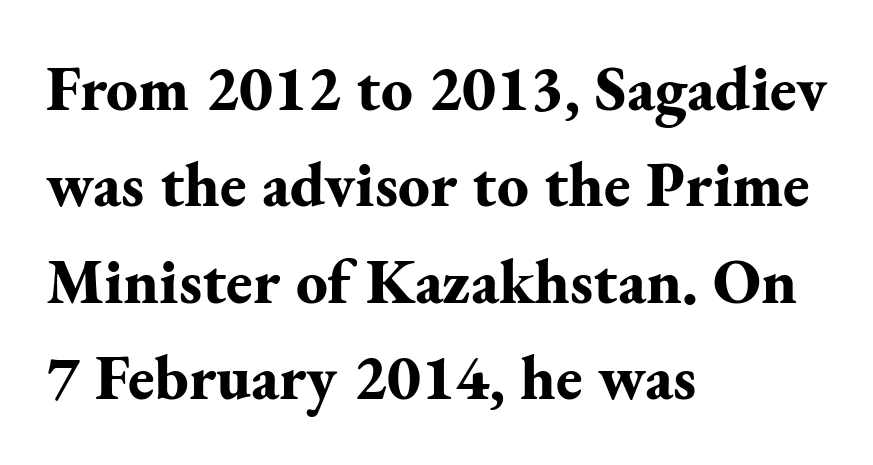
{"serif": "yes", "italic": "no", "bold": "yes", "weight": "bold", "width": "normal", "stroke_contrast": "medium", "x_height": "small", "monospaced": "no", "underline": "no", "align": "left", "line_spacing": "normal", "line_spacing_ratio": 1.53, "letter_spacing": "normal", "letter_spacing_em": 0.0, "glyph_px": 63}
